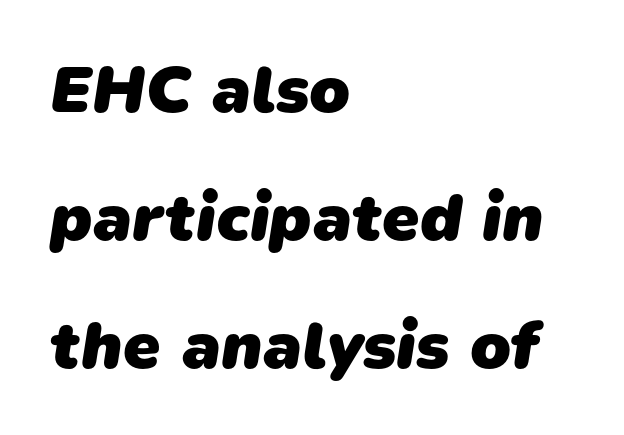
{"serif": "no", "bold": "yes", "weight": "heavy", "width": "normal", "stroke_contrast": "low", "x_height": "medium", "monospaced": "no", "underline": "no", "align": "left", "line_spacing": "loose", "line_spacing_ratio": 1.91, "letter_spacing": "normal", "letter_spacing_em": 0.0, "glyph_px": 67}
